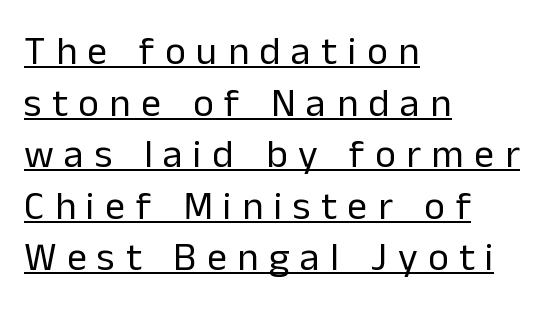
{"serif": "no", "italic": "no", "bold": "no", "weight": "regular", "width": "normal", "stroke_contrast": "low", "x_height": "medium", "monospaced": "no", "underline": "yes", "align": "left", "line_spacing": "normal", "line_spacing_ratio": 1.29, "letter_spacing": "wide", "letter_spacing_em": 0.26, "glyph_px": 40}
